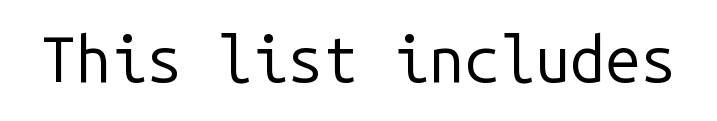
You could count columns in this text — the font is strictly monospaced. Stroke terminals: plain, sans-serif. The line texture is even and compact thanks to regular tracking. Italic: no, the glyphs are upright roman. The strokes carry an ordinary text weight at most.
